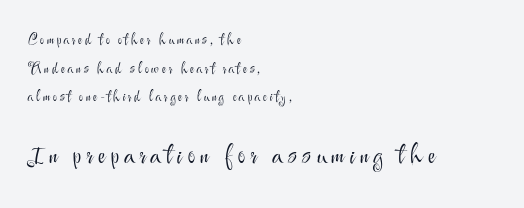
Whoever set this chose breathing room over compactness in the vertical rhythm. The glyphs are unaccompanied by any horizontal stroke below them. Tracking here is generous; glyphs stand well apart from one another. A classic flush-left, rag-right setting is used for this passage.
